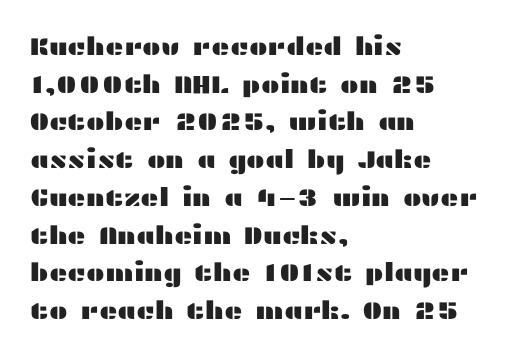
{"italic": "no", "underline": "no", "align": "left", "line_spacing": "normal", "line_spacing_ratio": 1.51, "letter_spacing": "normal", "letter_spacing_em": 0.0, "glyph_px": 25}
